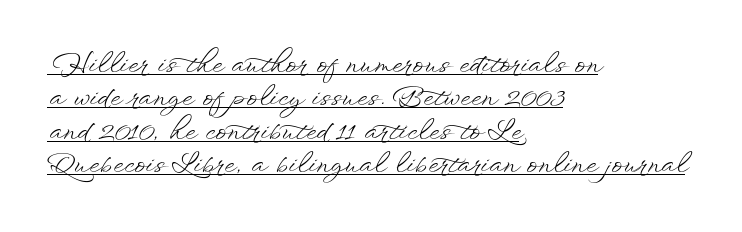
Characters follow at the spacing the type designer built in. Notice how a bar underscores the lettering throughout. Line spacing here is normal. The passage shown is not bold in any degree.
